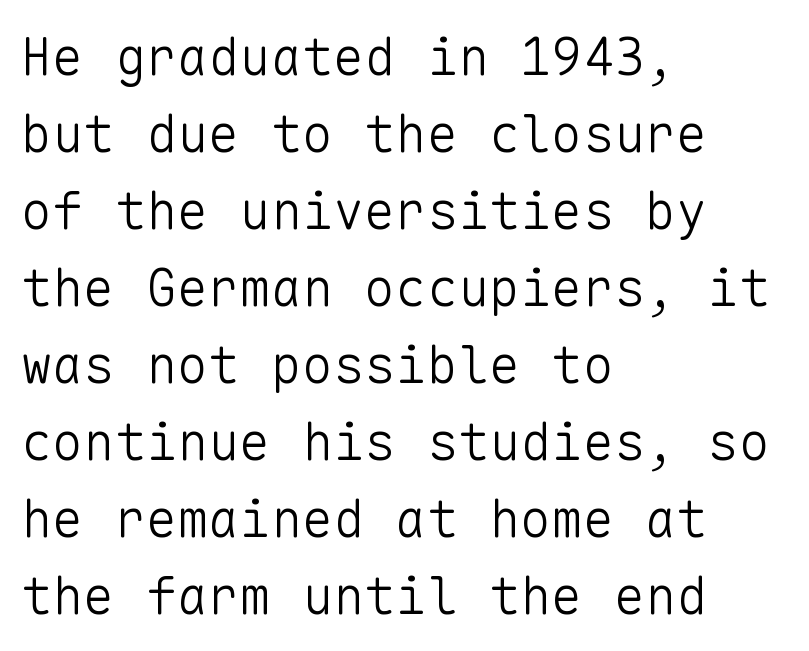
{"serif": "no", "italic": "no", "bold": "no", "weight": "light", "width": "normal", "stroke_contrast": "low", "x_height": "medium", "monospaced": "yes", "underline": "no", "align": "left", "line_spacing": "normal", "line_spacing_ratio": 1.48, "letter_spacing": "normal", "letter_spacing_em": 0.0, "glyph_px": 52}
